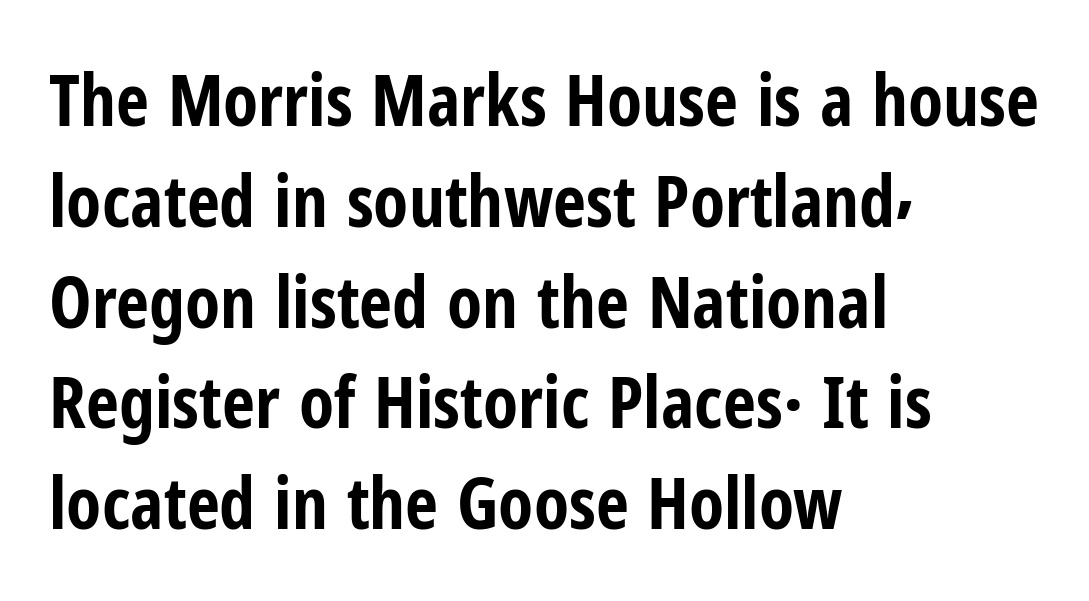
Q: Is the text bold? A: Yes.
Q: Is the text italic (slanted)? A: No, it is upright.
Q: Is the typeface a serif or a sans-serif typeface? A: Sans-serif.
Q: Is the text underlined? A: No.
Q: How is the paragraph aligned? A: Left-aligned.
Q: Is the spacing between letters normal or unusually wide? A: Normal.
Q: Is the spacing between lines tight, normal or loose? A: Normal.
Q: Width (condensed, normal, or wide)? A: Condensed.
Q: Stroke contrast? A: Low.
Q: x-height? A: Medium.
Q: Monospaced? A: No.
